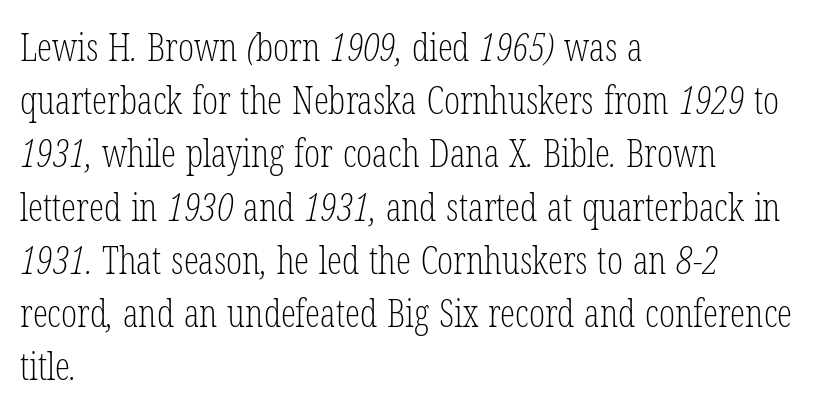
{"serif": "yes", "bold": "no", "weight": "light", "width": "condensed", "stroke_contrast": "low", "x_height": "medium", "monospaced": "no", "underline": "no", "align": "left", "line_spacing": "normal", "line_spacing_ratio": 1.4, "letter_spacing": "normal", "letter_spacing_em": 0.0, "glyph_px": 38}
